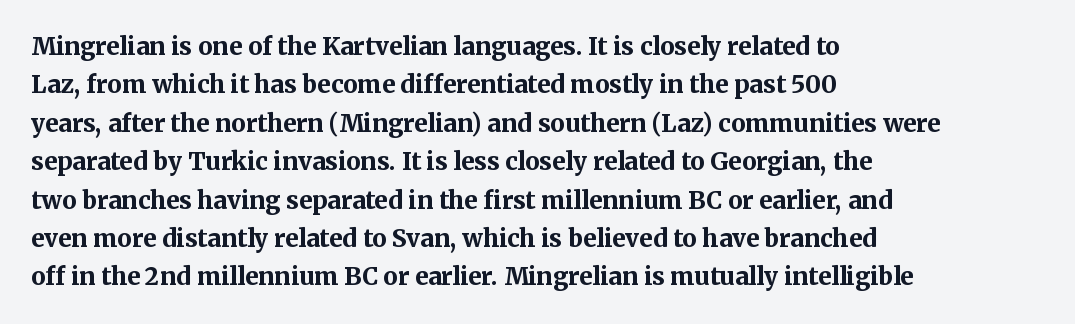
Check the space under the baseline: it is left empty. A classic flush-left, rag-right setting is used for this passage. These lines sit exactly where default settings would place them. Students, note that the glyphs here touch the page at normal intervals. The type sits square on the baseline with zero lean.
